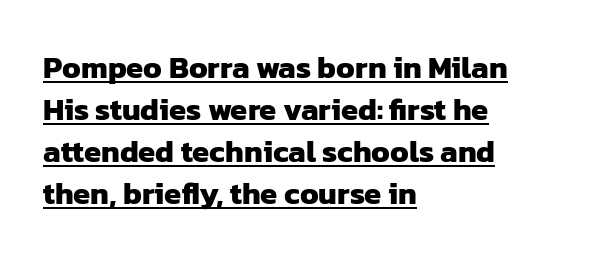
Unlike a traditional serif, this face leaves its strokes unadorned. The glyphs are accompanied by a horizontal stroke just below them. Caption: multi-line text, flush left, ragged right. As a designer I'd log this as weight 700, bold. Tracking here is standard; glyphs follow each other at the usual distance. Think of a printed novel: that variable character pitch is what you see here.
